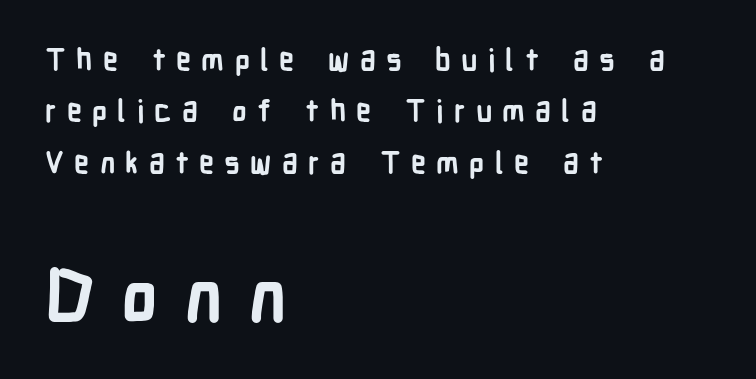
These lines were composed using upright roman letters. Heavy-handed strokes throughout: this text is bold. The rendering anchors every line to the left-hand side. Letter spacing: wide. No feet cap the strokes, marking this as sans-serif type.
